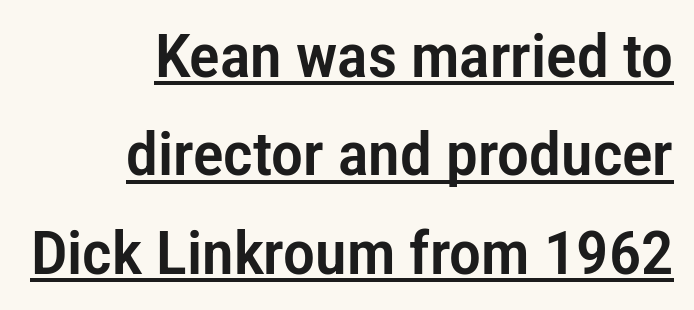
The image shows 60 px condensed sans-serif type, upright; set right-aligned, normal line spacing (1.64x), normal letter spacing, underlined; low stroke contrast and a medium x-height.
